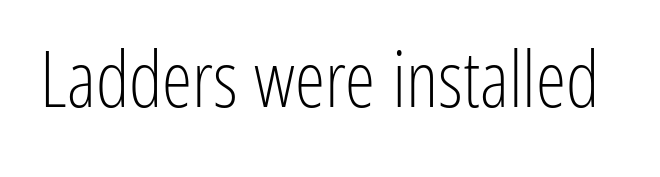
{"serif": "no", "italic": "no", "bold": "no", "weight": "light", "width": "condensed", "stroke_contrast": "low", "x_height": "medium", "monospaced": "no", "underline": "no", "letter_spacing": "normal", "letter_spacing_em": 0.0, "glyph_px": 77}
